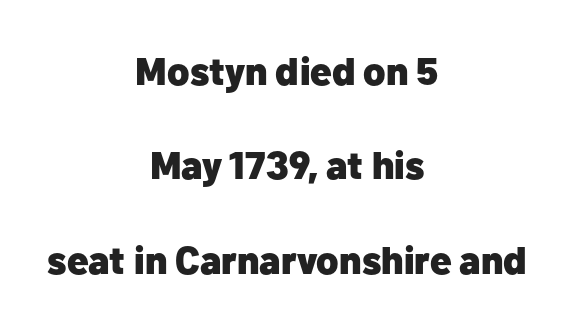
Q: Is the text bold? A: Yes.
Q: Is the text italic (slanted)? A: No, it is upright.
Q: Is the typeface a serif or a sans-serif typeface? A: Sans-serif.
Q: Is the text underlined? A: No.
Q: How is the paragraph aligned? A: Centered.
Q: Is the spacing between letters normal or unusually wide? A: Normal.
Q: Is the spacing between lines tight, normal or loose? A: Loose.
Q: Width (condensed, normal, or wide)? A: Normal.
Q: Stroke contrast? A: Low.
Q: x-height? A: Medium.
Q: Monospaced? A: No.
